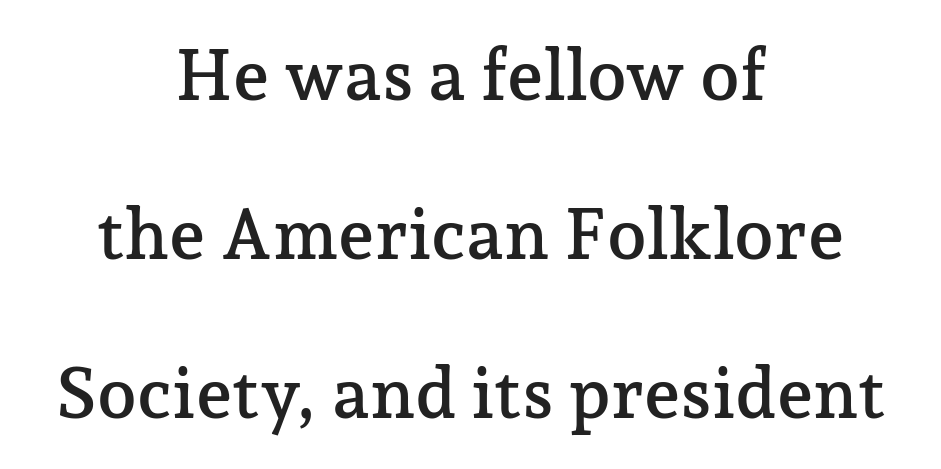
Descender tails drop into unmarked territory. Short and long lines alike share a common midpoint. This rendering employs a face with finishing strokes, i.e., a serif. The designer dialed line spacing up above the default.
